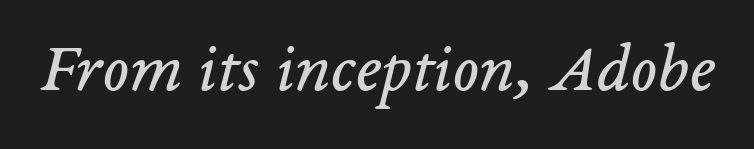
Q: Is the text bold? A: No.
Q: Is the text italic (slanted)? A: Yes, it leans right by about 14 degrees.
Q: Is the typeface a serif or a sans-serif typeface? A: Serif.
Q: Is the text underlined? A: No.
Q: Is the spacing between letters normal or unusually wide? A: Normal.
Q: Width (condensed, normal, or wide)? A: Normal.
Q: Stroke contrast? A: Low.
Q: x-height? A: Medium.
Q: Monospaced? A: No.
